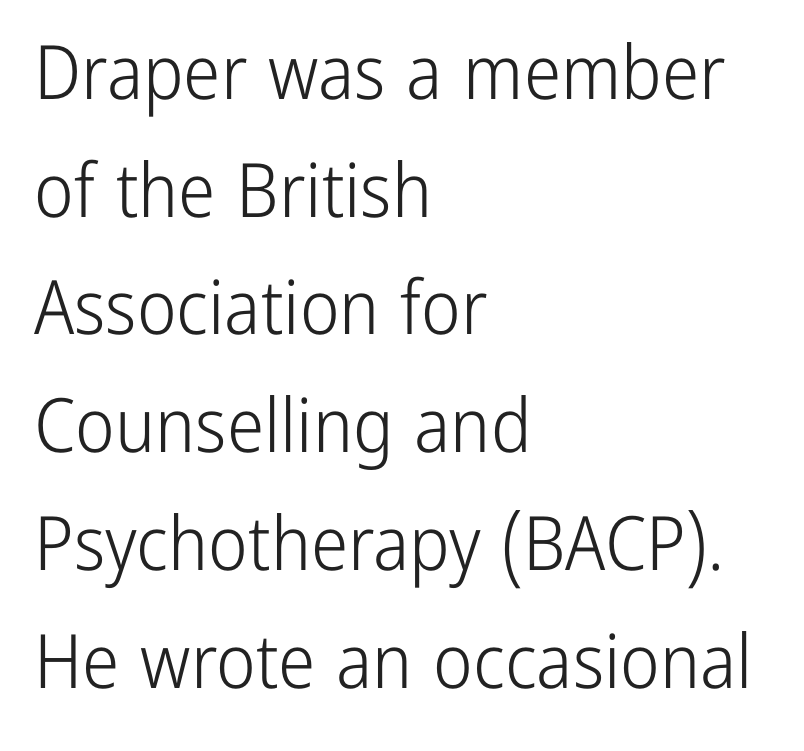
The image shows 75 px light, condensed sans-serif type, upright; set left-aligned, normal line spacing (1.57x), normal letter spacing, not underlined; low stroke contrast and a medium x-height.
